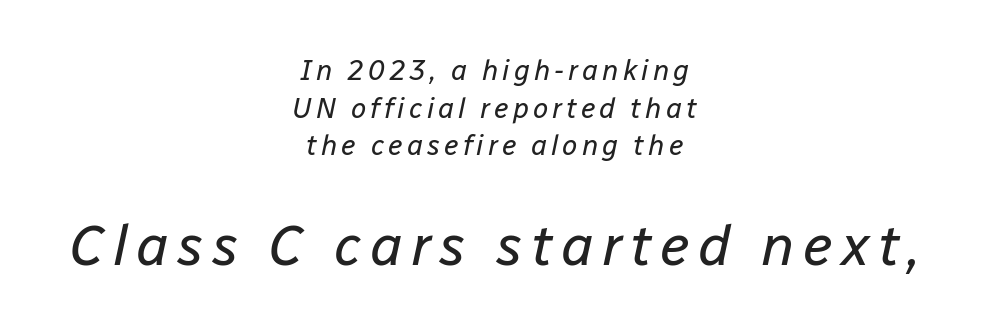
Q: Is the text bold? A: No.
Q: Is the text italic (slanted)? A: Yes, it leans right by about 12 degrees.
Q: Is the text underlined? A: No.
Q: How is the paragraph aligned? A: Centered.
Q: Is the spacing between lines tight, normal or loose? A: Normal.
Q: Which block of text is set in a larger size, the first (top) or the second (bottom)? A: The second (bottom) one.
Q: Width (condensed, normal, or wide)? A: Normal.
Q: Stroke contrast? A: Low.
Q: x-height? A: Medium.
Q: Monospaced? A: No.
